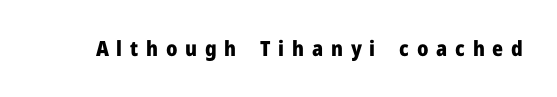
{"italic": "no", "bold": "yes", "underline": "no", "letter_spacing": "wide", "letter_spacing_em": 0.37, "glyph_px": 21}
